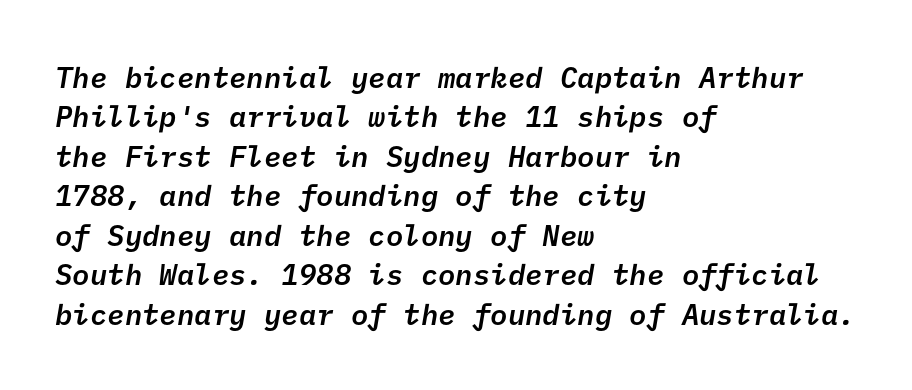
{"serif": "no", "bold": "semi", "weight": "semibold", "width": "normal", "stroke_contrast": "low", "x_height": "medium", "underline": "no", "align": "left", "line_spacing": "normal", "line_spacing_ratio": 1.36, "letter_spacing": "normal", "letter_spacing_em": 0.0, "glyph_px": 29}
